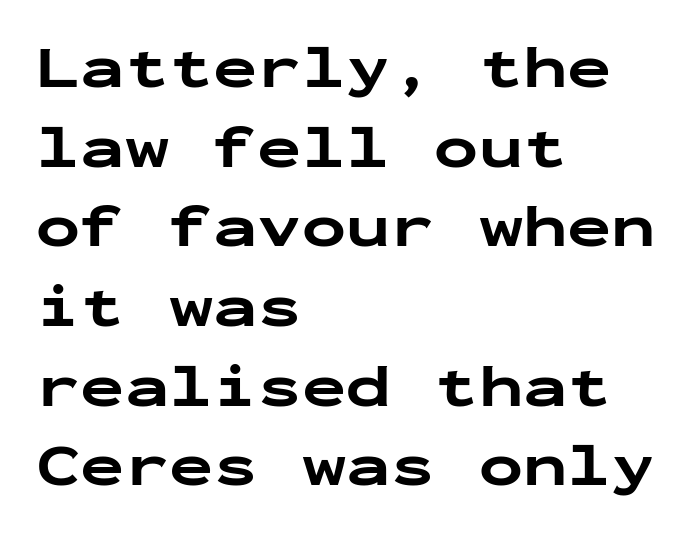
The image shows 59 px bold, wide sans-serif type, upright, monospaced; set left-aligned, normal line spacing (1.35x), normal letter spacing, not underlined; low stroke contrast and a medium x-height.
